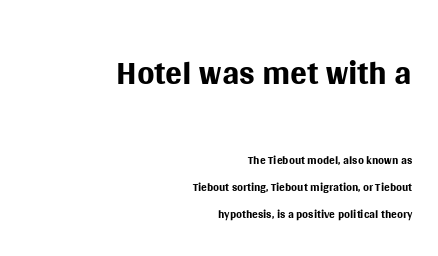
{"serif": "no", "italic": "no", "bold": "no", "weight": "regular", "width": "normal", "stroke_contrast": "medium", "x_height": "large", "monospaced": "no", "underline": "no", "align": "right", "line_spacing": "normal", "line_spacing_ratio": 1.57, "letter_spacing": "normal", "letter_spacing_em": 0.0, "larger_block": "first", "size_ratio": 2.94, "glyph_px": 50}
